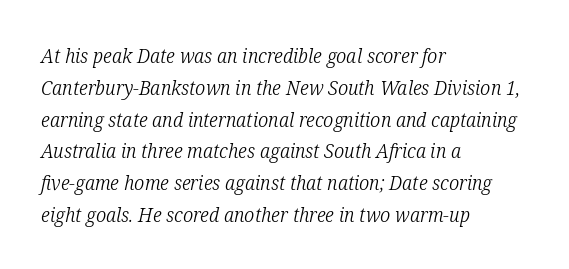
Visually the block forms a straight wall on the left and a jagged coastline on the right. Weight: regular or lighter. The space beneath each line is pristine and unruled. A normal amount of white space separates one row of letters from the next. This sample uses plain, unmodified letter spacing.
